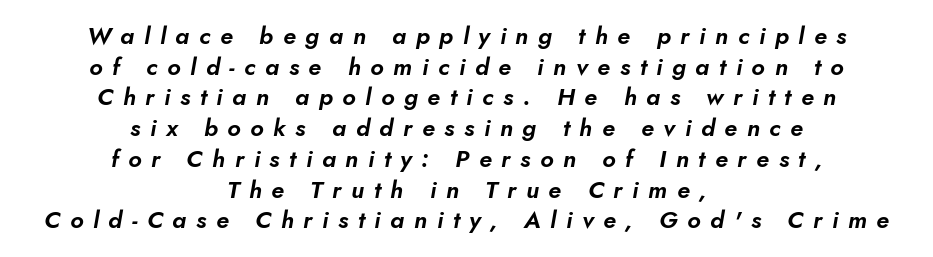
The image shows 24 px text type, italic (leaning right); set centered, normal line spacing (1.28x), unusually wide letter spacing (+0.4 em), not underlined.
